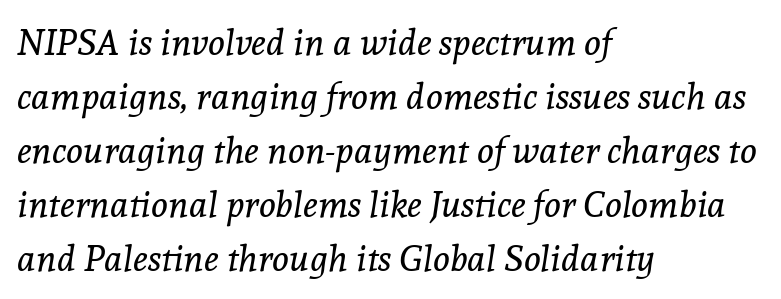
{"serif": "yes", "italic": "yes", "lean": "right", "slant_degrees": 8, "bold": "no", "weight": "regular", "width": "normal", "x_height": "medium", "monospaced": "no", "underline": "no", "align": "left", "line_spacing": "normal", "line_spacing_ratio": 1.5, "letter_spacing": "normal", "letter_spacing_em": 0.0, "glyph_px": 36}
